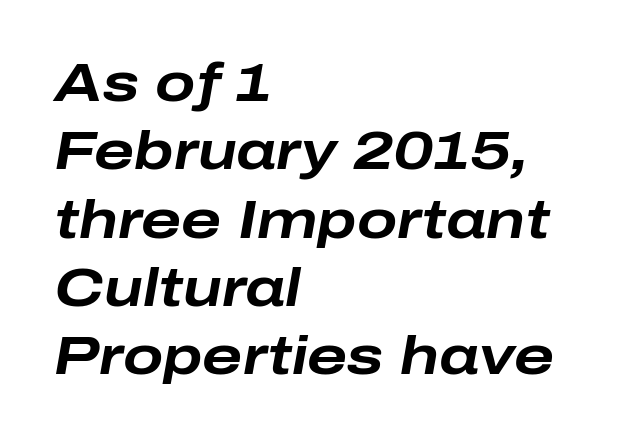
The passage shown stacks its lines at a standard gap. Look at the stroke-to-counter ratio: heavy, a bold. The lettering tilts uniformly, giving the passage an italic look. You could call the tracking neutral — neither tight nor loose. The setting favours the left margin, as ordinary paragraphs usually do. You could not count columns in this text — the font is proportionally spaced.
